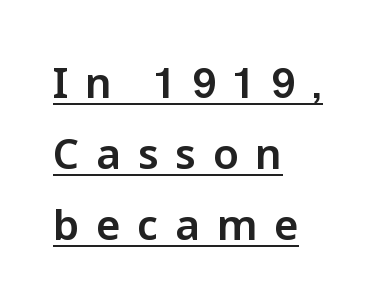
Q: Is the text italic (slanted)? A: No, it is upright.
Q: Is the typeface a serif or a sans-serif typeface? A: Sans-serif.
Q: Is the text underlined? A: Yes.
Q: How is the paragraph aligned? A: Left-aligned.
Q: Is the spacing between letters normal or unusually wide? A: Unusually wide.
Q: Is the spacing between lines tight, normal or loose? A: Normal.
Q: Width (condensed, normal, or wide)? A: Normal.
Q: Stroke contrast? A: Low.
Q: x-height? A: Medium.
Q: Monospaced? A: No.
